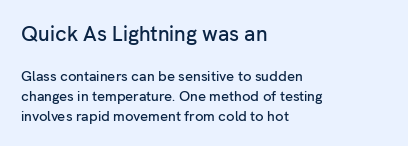
{"italic": "no", "underline": "no", "align": "left", "line_spacing": "normal", "line_spacing_ratio": 1.43, "letter_spacing": "normal", "letter_spacing_em": 0.0, "larger_block": "first", "size_ratio": 1.5, "glyph_px": 21}
